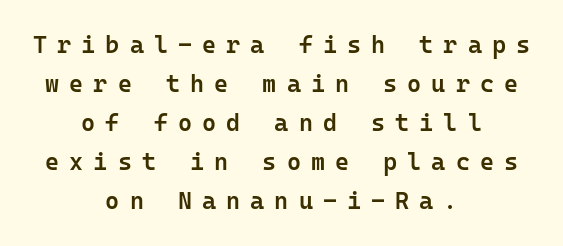
{"italic": "no", "bold": "semi", "underline": "no", "align": "center", "line_spacing": "normal", "line_spacing_ratio": 1.63, "letter_spacing": "wide", "letter_spacing_em": 0.42, "glyph_px": 24}
